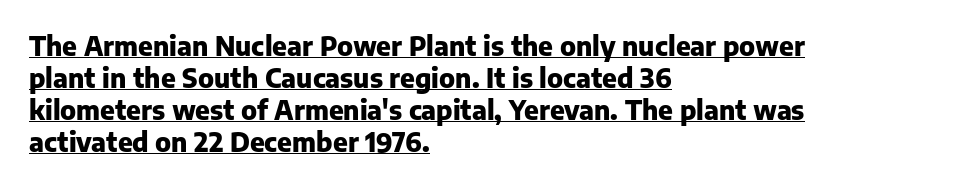
The image shows 26 px bold type, upright; set left-aligned, line spacing 1.23x, normal letter spacing, underlined.
